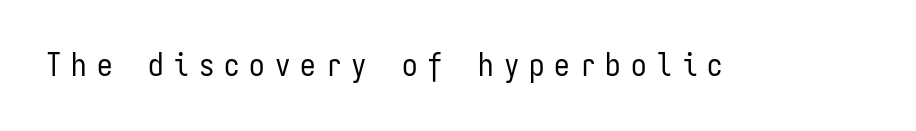
What kind of face is this? One without serifs — a sans. Just letters on the line, the space beneath them empty. Fixed-width glyphs throughout — classic coding-font behaviour. Notice how the stems are strictly vertical — no italics here. Students, note that the glyphs here are deliberately spaced far apart. The letters look calm and open, with moderate or lighter stems.
